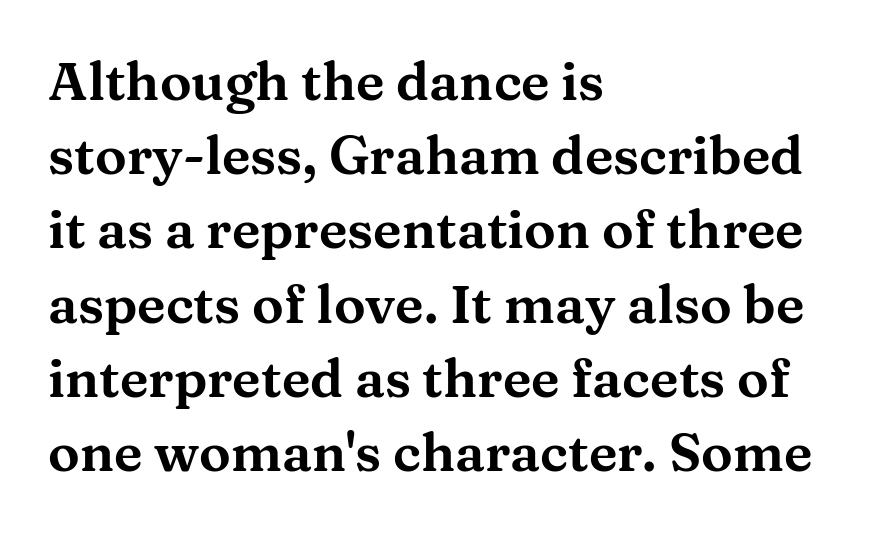
{"serif": "yes", "italic": "no", "width": "wide", "stroke_contrast": "medium", "x_height": "medium", "monospaced": "no", "underline": "no", "align": "left", "line_spacing": "normal", "line_spacing_ratio": 1.4, "letter_spacing": "normal", "letter_spacing_em": 0.0, "glyph_px": 53}
